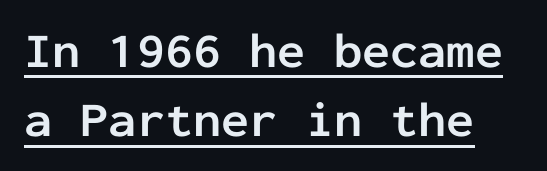
As a designer I'd log this as weight 700, bold. These lines were composed using upright roman letters. The passage shown is underscored from start to finish. Spacing verdict: monospaced, one width for all characters.
